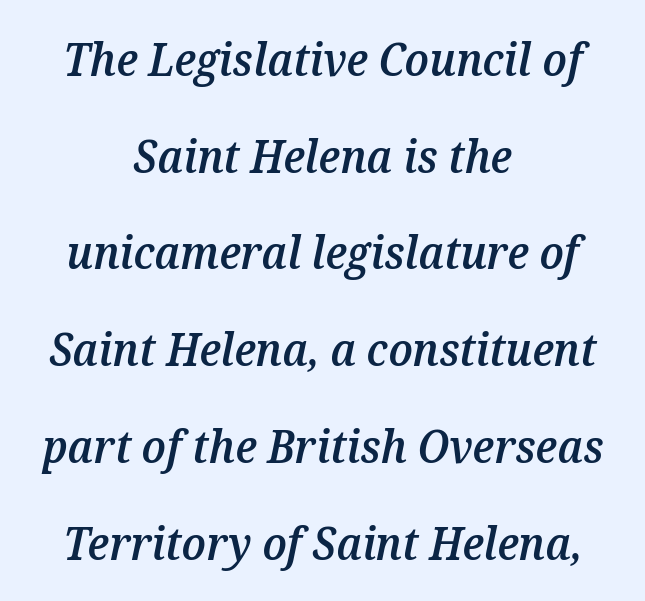
Q: Is the text bold? A: Semi-bold.
Q: Is the text italic (slanted)? A: Yes, it leans right by about 12 degrees.
Q: Is the text underlined? A: No.
Q: How is the paragraph aligned? A: Centered.
Q: Is the spacing between letters normal or unusually wide? A: Normal.
Q: Is the spacing between lines tight, normal or loose? A: Loose.
Q: Width (condensed, normal, or wide)? A: Normal.
Q: Stroke contrast? A: Medium.
Q: x-height? A: Medium.
Q: Monospaced? A: No.
